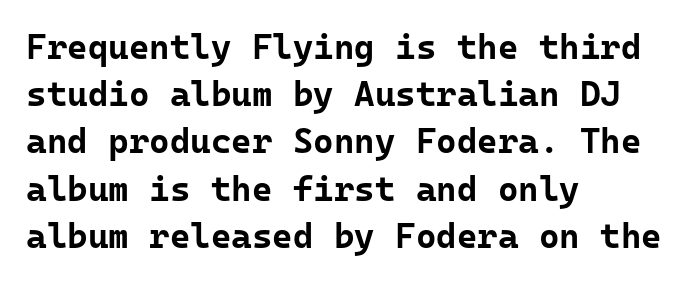
Classification — sans serif. Does the weight exceed regular? Yes, all the way to bold. Only glyphs here, with clear space below each row. Tracking value appears to be zero — textbook default spacing.
